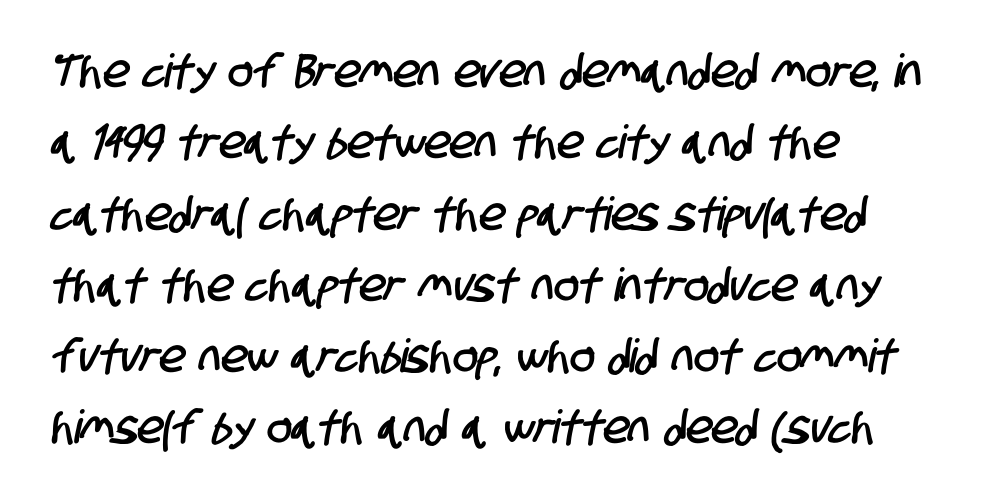
This sample has the flowing, uneven cadence of proportional lettering. In terms of leading, this rendering sits right in the middle. Short and long lines alike share a common starting point at left. These lines are composed in type without serifs. Lines of text with bare space underneath. This sample uses plain, unmodified letter spacing.
